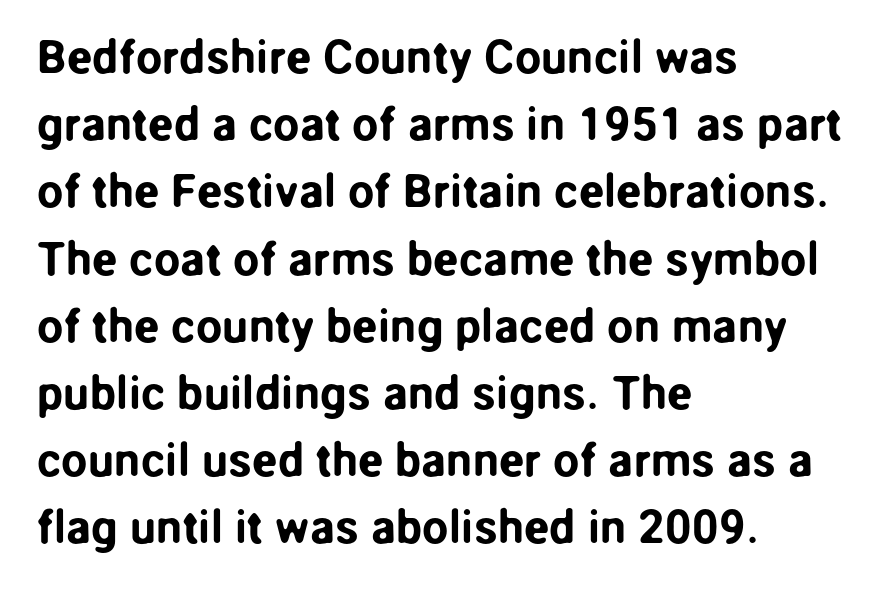
Q: Is the text italic (slanted)? A: No, it is upright.
Q: Is the typeface a serif or a sans-serif typeface? A: Sans-serif.
Q: Is the text underlined? A: No.
Q: How is the paragraph aligned? A: Left-aligned.
Q: Is the spacing between letters normal or unusually wide? A: Normal.
Q: Is the spacing between lines tight, normal or loose? A: Normal.
Q: Width (condensed, normal, or wide)? A: Normal.
Q: Stroke contrast? A: Low.
Q: x-height? A: Medium.
Q: Monospaced? A: No.
